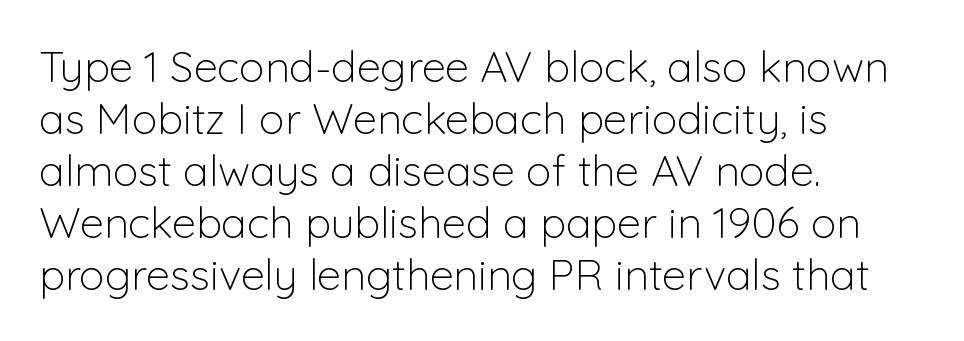
{"serif": "no", "italic": "no", "bold": "no", "weight": "light", "width": "normal", "stroke_contrast": "low", "x_height": "medium", "monospaced": "no", "underline": "no", "align": "left", "line_spacing_ratio": 1.21, "letter_spacing": "normal", "letter_spacing_em": 0.0, "glyph_px": 43}
